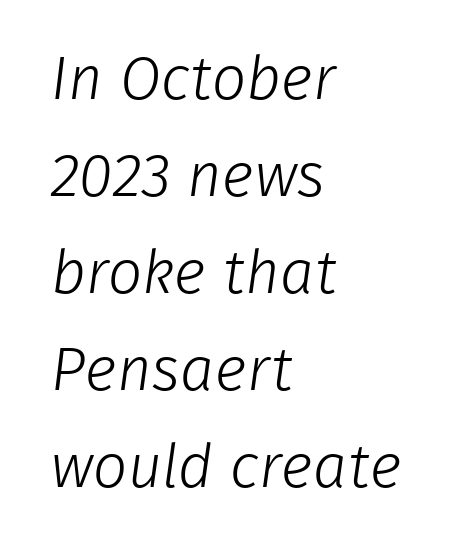
The image shows 61 px light sans-serif type; set left-aligned, normal line spacing (1.59x), normal letter spacing, not underlined; low stroke contrast and a medium x-height.
